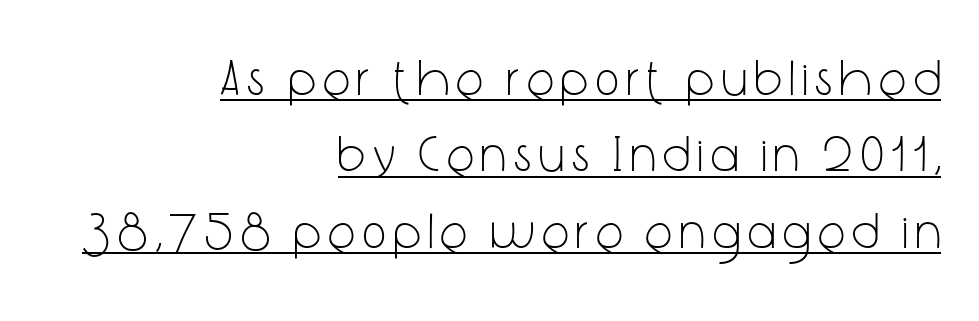
The designer went with a sans here, leaving each stem footless. The line-height multiplier appears to be the usual default. In terms of posture, this sample is upright. A baseline rule has been typeset under these characters. The lines are quadded right. No letter is thick-stroked: the sample isn't bold.
